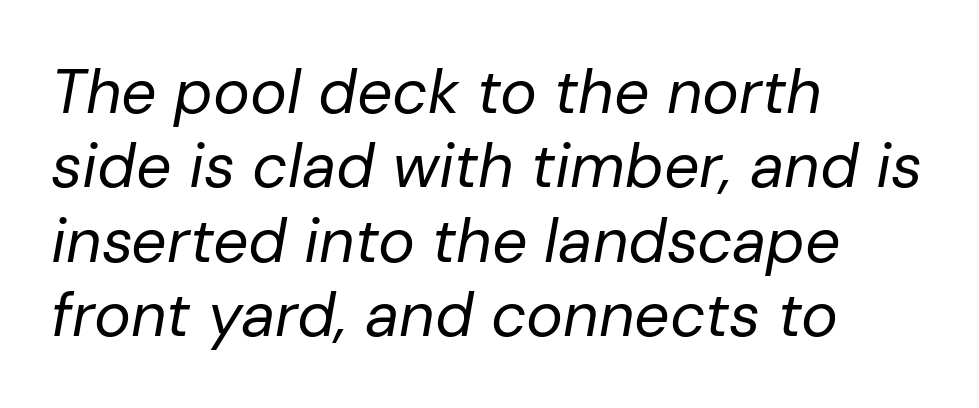
Do the characters align in a grid? No, the font is proportional. Words appear dense and cohesive because spacing is normal. The typesetting does not lean heavy: it is not bold. The rag falls on the right side of this text block. Beneath every word, the page is bare.
